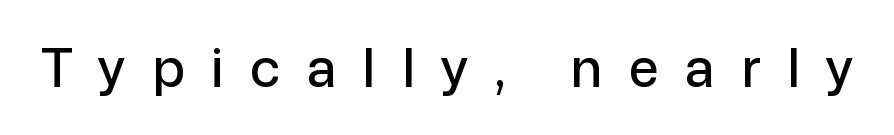
Bare-footed words on every line. Look at the tracking — it's clearly loosened, letters drifting apart. Nothing sits at the stroke ends, so this counts as sans-serif. When letters stand straight like this, we call the style roman or upright. These lines are rendered in a variable-pitch font.
